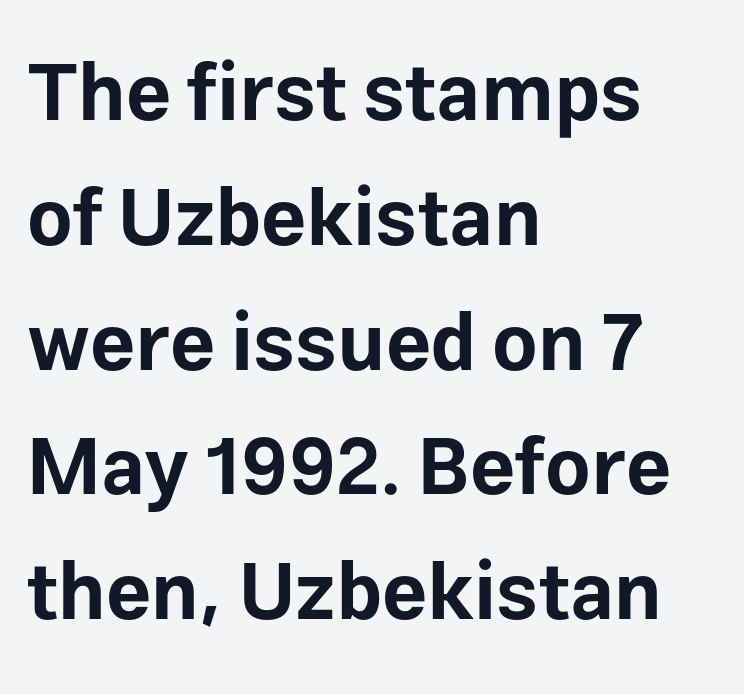
Q: Is the text bold? A: Yes.
Q: Is the text italic (slanted)? A: No, it is upright.
Q: Is the typeface a serif or a sans-serif typeface? A: Sans-serif.
Q: Is the text underlined? A: No.
Q: How is the paragraph aligned? A: Left-aligned.
Q: Is the spacing between letters normal or unusually wide? A: Normal.
Q: Is the spacing between lines tight, normal or loose? A: Normal.
Q: Width (condensed, normal, or wide)? A: Normal.
Q: Stroke contrast? A: Low.
Q: x-height? A: Medium.
Q: Monospaced? A: No.
